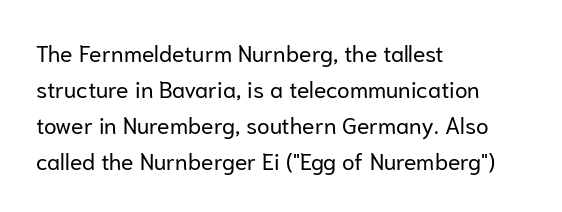
{"italic": "no", "bold": "no", "underline": "no", "align": "left", "line_spacing": "normal", "line_spacing_ratio": 1.57, "letter_spacing": "normal", "letter_spacing_em": 0.0, "glyph_px": 23}
